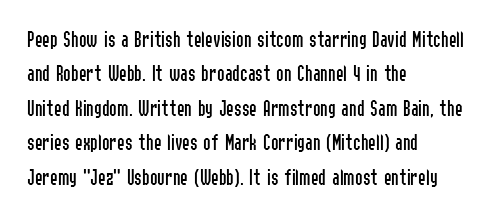
Q: Is the text bold? A: No.
Q: Is the text italic (slanted)? A: No, it is upright.
Q: Is the text underlined? A: No.
Q: How is the paragraph aligned? A: Left-aligned.
Q: Is the spacing between letters normal or unusually wide? A: Normal.
Q: Is the spacing between lines tight, normal or loose? A: Normal.
